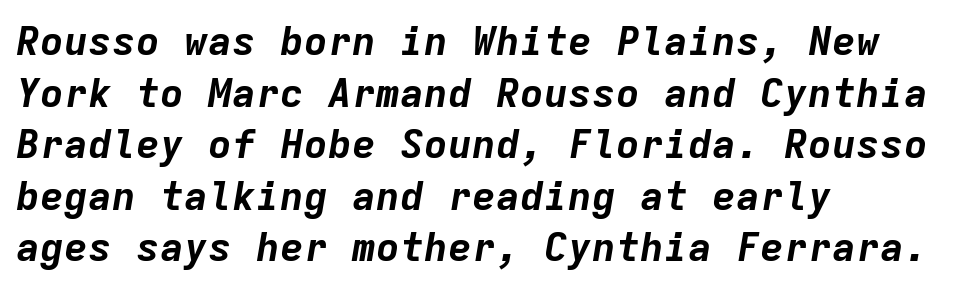
Rows of type keep a routine distance in the vertical direction. Yep, that's italic — everything's leaning. Honestly, there is no underline to notice here at all. Look at the tracking — it's just the regular setting, nothing added.
